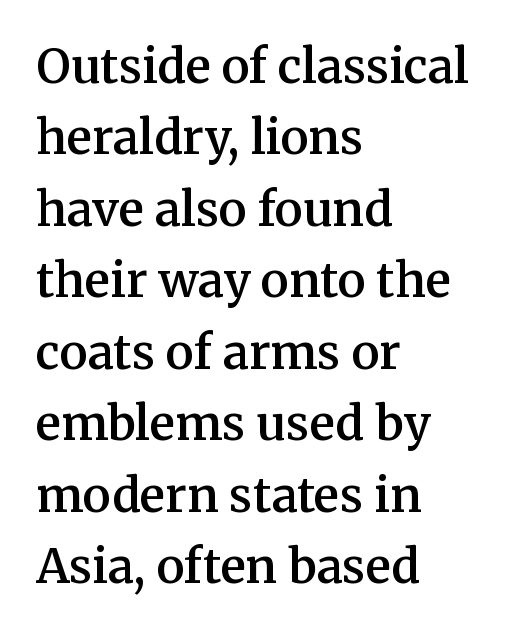
Q: Is the text bold? A: Semi-bold.
Q: Is the text italic (slanted)? A: No, it is upright.
Q: Is the typeface a serif or a sans-serif typeface? A: Serif.
Q: Is the text underlined? A: No.
Q: How is the paragraph aligned? A: Left-aligned.
Q: Is the spacing between letters normal or unusually wide? A: Normal.
Q: Is the spacing between lines tight, normal or loose? A: Normal.
Q: Width (condensed, normal, or wide)? A: Normal.
Q: Stroke contrast? A: Medium.
Q: x-height? A: Medium.
Q: Monospaced? A: No.
